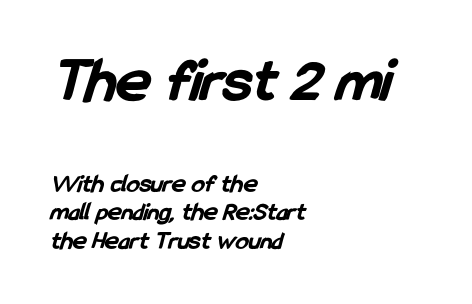
{"serif": "no", "bold": "yes", "weight": "bold", "width": "condensed", "stroke_contrast": "low", "x_height": "medium", "monospaced": "no", "underline": "no", "align": "left", "line_spacing": "tight", "line_spacing_ratio": 1.1, "letter_spacing": "normal", "letter_spacing_em": 0.0, "larger_block": "first", "size_ratio": 2.46, "glyph_px": 64}
